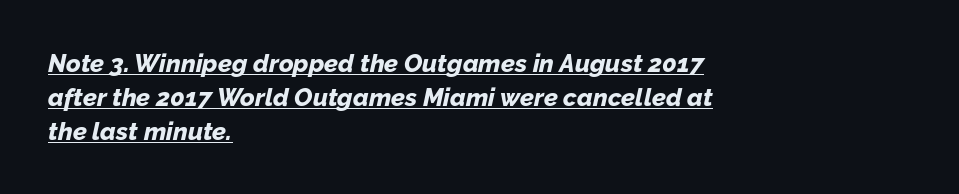
These lines sit exactly where default settings would place them. The typography opts for an oblique posture over an upright one. Underlined type. These lines keep a tight, regular rhythm from letter to letter. In terms of weight, the rendering is a true, heavy bold. The rag falls on the right side of this text block.
